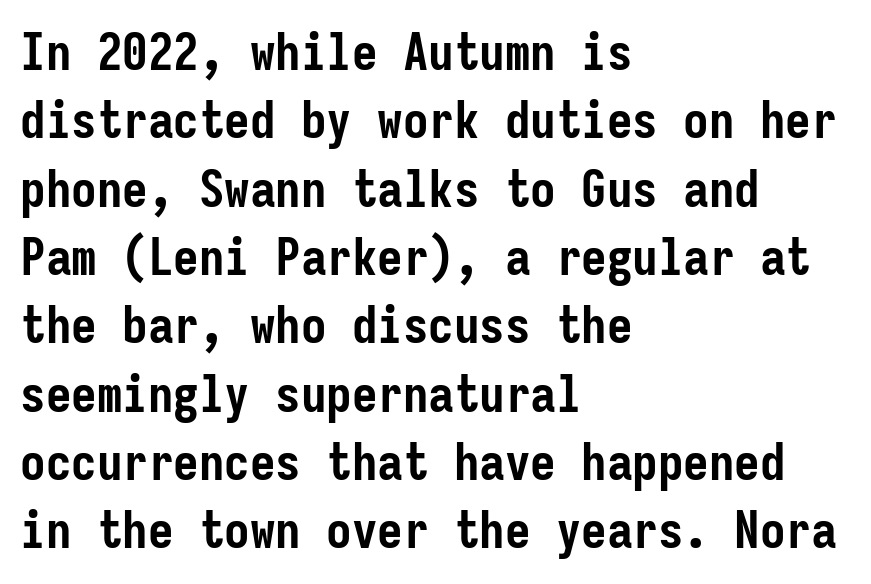
{"serif": "no", "italic": "no", "bold": "yes", "weight": "semibold", "width": "condensed", "stroke_contrast": "low", "x_height": "medium", "monospaced": "yes", "underline": "no", "align": "left", "line_spacing": "normal", "line_spacing_ratio": 1.34, "letter_spacing": "normal", "letter_spacing_em": 0.0, "glyph_px": 51}
